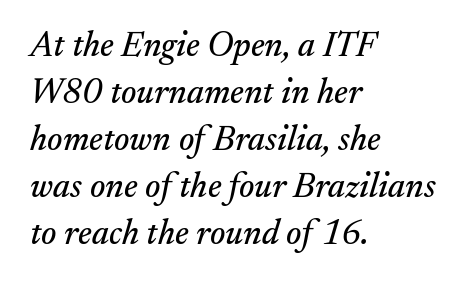
The image shows 35 px serif type, italic (leaning right); set left-aligned, normal line spacing (1.34x), normal letter spacing, not underlined; medium stroke contrast and a small x-height.
